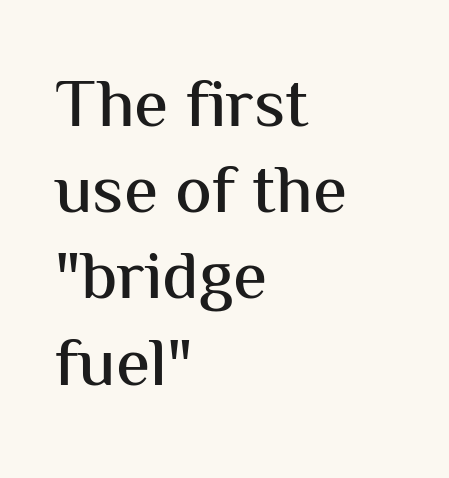
The rendering anchors every line to the left-hand side. Every stem runs plumb, perpendicular to the baseline. Here the glyphs are tracked normally, forming tight word shapes. Check the space under the baseline: it is left empty.
